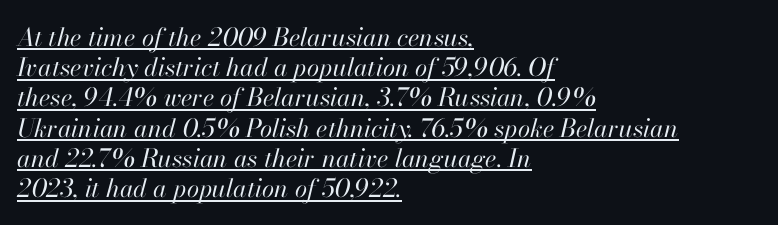
Q: Is the text bold? A: No.
Q: Is the text italic (slanted)? A: Yes, it leans right by about 13 degrees.
Q: Is the text underlined? A: Yes.
Q: How is the paragraph aligned? A: Left-aligned.
Q: Is the spacing between letters normal or unusually wide? A: Normal.
